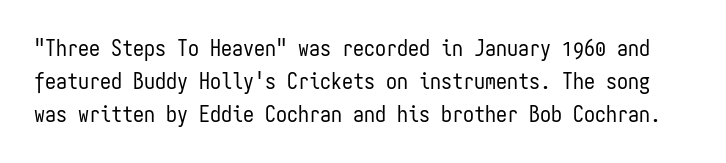
Tall strokes in this sample are plumb rather than angled. Nothing unusual about the tracking: characters are spaced as the font intends. Interline gaps are of average width in this sample. The gap between lines stays unmarked. On a weight scale, this lands at 450 or below.
